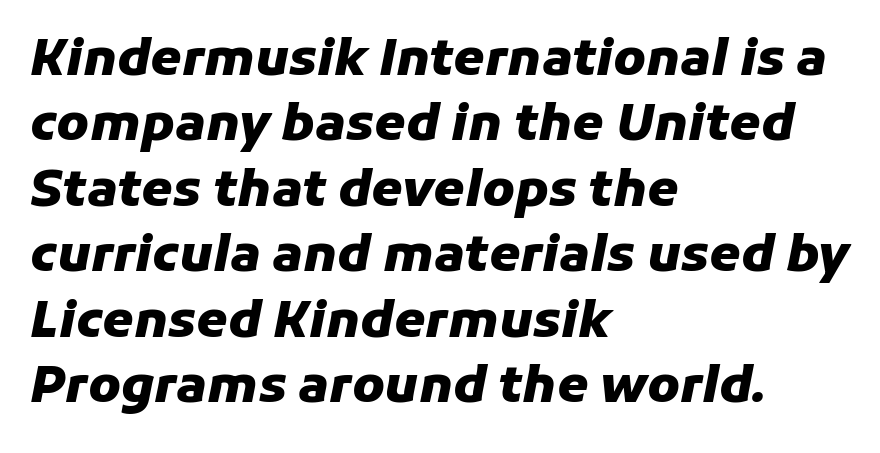
Q: Is the text bold? A: Yes.
Q: Is the text italic (slanted)? A: Yes, it leans right by about 11 degrees.
Q: Is the text underlined? A: No.
Q: How is the paragraph aligned? A: Left-aligned.
Q: Is the spacing between letters normal or unusually wide? A: Normal.
Q: Is the spacing between lines tight, normal or loose? A: Normal.
Q: Width (condensed, normal, or wide)? A: Normal.
Q: Stroke contrast? A: Low.
Q: x-height? A: Medium.
Q: Monospaced? A: No.
